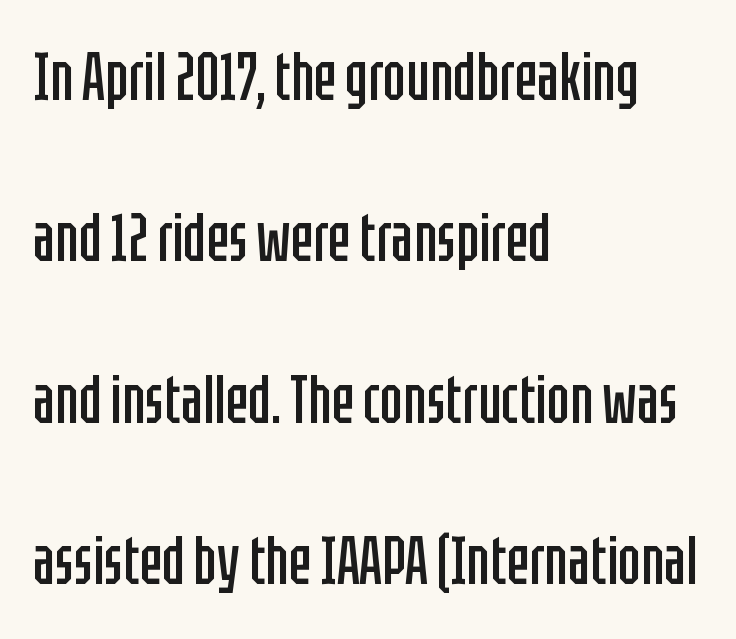
Q: Is the text bold? A: No.
Q: Is the text italic (slanted)? A: No, it is upright.
Q: Is the typeface a serif or a sans-serif typeface? A: Sans-serif.
Q: Is the text underlined? A: No.
Q: How is the paragraph aligned? A: Left-aligned.
Q: Is the spacing between letters normal or unusually wide? A: Normal.
Q: Is the spacing between lines tight, normal or loose? A: Loose.
Q: Width (condensed, normal, or wide)? A: Condensed.
Q: Stroke contrast? A: Low.
Q: x-height? A: Large.
Q: Monospaced? A: No.
